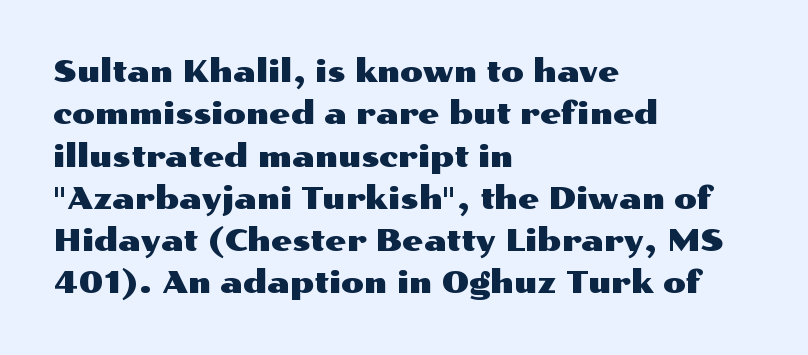
The face used here is rendered with its standard letterfit. The vertical gap from one line to the next is medium. Underlining? Definitely not there. Grotesque or geometric, the face here clearly has no serifs.
